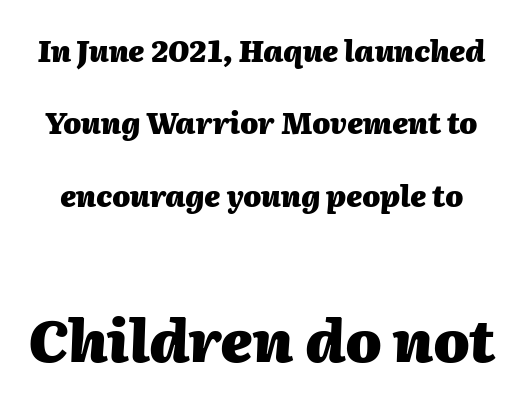
Observe the ordinary spacing: letters are neighbours, not strangers. These lines were composed using italics. Between these two stacked blocks, the lower one wins on size. Think of a printed novel: that variable character pitch is what you see here. How would I describe the line gaps? Wide and relaxed. The space beneath each line is pristine and unruled.
